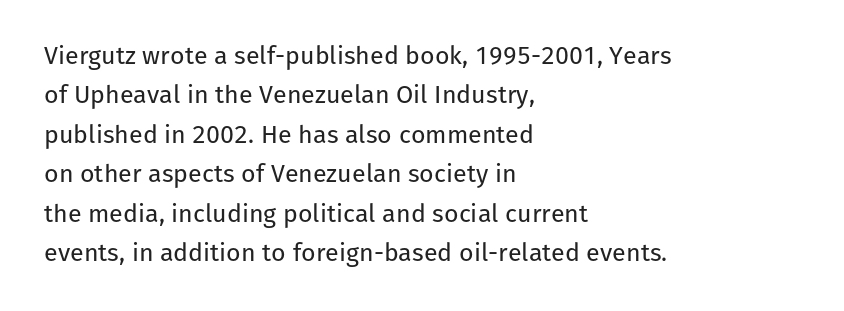
Q: Is the text bold? A: No.
Q: Is the text italic (slanted)? A: No, it is upright.
Q: Is the text underlined? A: No.
Q: How is the paragraph aligned? A: Left-aligned.
Q: Is the spacing between letters normal or unusually wide? A: Normal.
Q: Is the spacing between lines tight, normal or loose? A: Normal.
